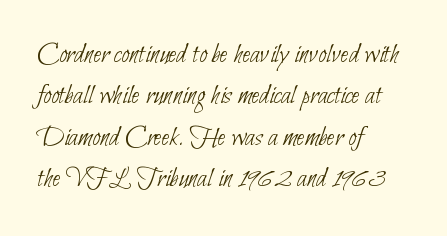
{"serif": "no", "bold": "no", "weight": "thin", "width": "condensed", "stroke_contrast": "low", "x_height": "small", "monospaced": "no", "underline": "no", "align": "left", "line_spacing": "normal", "line_spacing_ratio": 1.43, "letter_spacing": "normal", "letter_spacing_em": 0.0, "glyph_px": 29}
